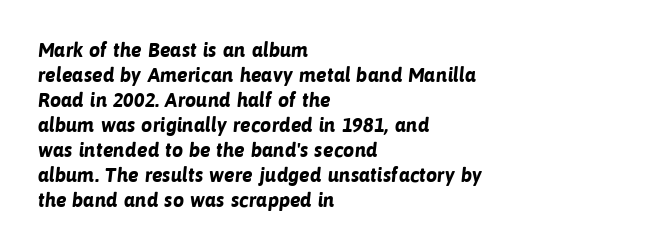
The passage is arranged the way most books set body copy — flush left. Just letters on the line, the space beneath them empty. The letters sit at their default tracking, neither squeezed nor spread. Regular leading. Emphasis by weight is at full strength: bold.
